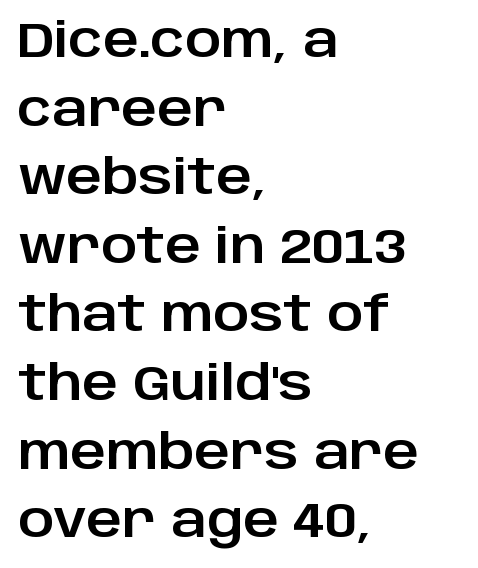
The image shows 49 px sans-serif type, upright; set left-aligned, normal line spacing (1.4x), normal letter spacing, not underlined; low stroke contrast and a large x-height.
